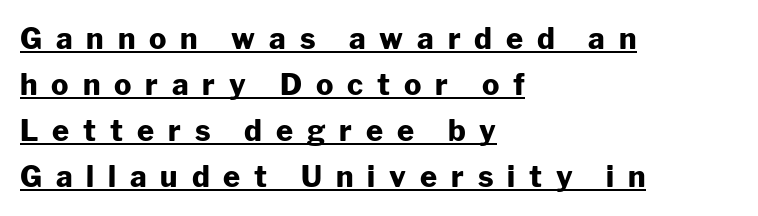
The rendering uses the underline text-decoration. You could only call the tracking loose — the letters float apart. Line starts are locked; line ends wander. The glyphs have the mass of a bold cut. This is the regular roman posture of the typeface. A typesetter would call this proportional, since set widths differ per character.
